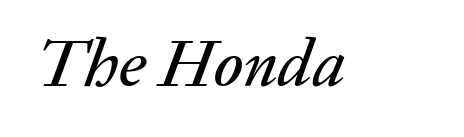
{"italic": "yes", "lean": "right", "slant_degrees": 20, "width": "normal", "stroke_contrast": "medium", "x_height": "medium", "monospaced": "no", "underline": "no", "letter_spacing": "normal", "letter_spacing_em": 0.0, "glyph_px": 68}
